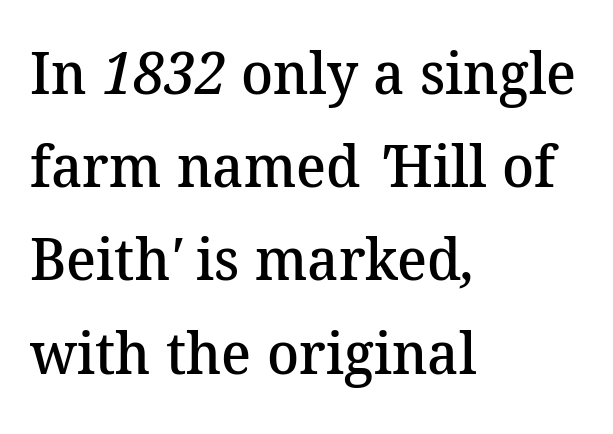
Q: Is the text bold? A: Semi-bold.
Q: Is the typeface a serif or a sans-serif typeface? A: Serif.
Q: Is the text underlined? A: No.
Q: How is the paragraph aligned? A: Left-aligned.
Q: Is the spacing between letters normal or unusually wide? A: Normal.
Q: Is the spacing between lines tight, normal or loose? A: Normal.
Q: Width (condensed, normal, or wide)? A: Normal.
Q: Stroke contrast? A: Medium.
Q: x-height? A: Medium.
Q: Monospaced? A: No.
